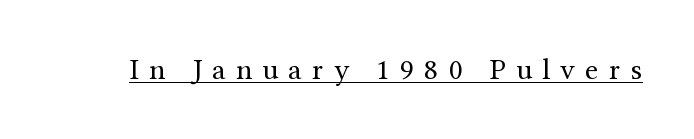
Like a heading marked for emphasis, these lines bear an underscore. No extra ink here — the face is not bold. Rendered with straight, roman letterforms. Does the type have serifs? Yes, each stem ends in a small foot. This rendering widens character spacing well past its baseline value. The letters advance in unequal steps, a hallmark of proportional type.
